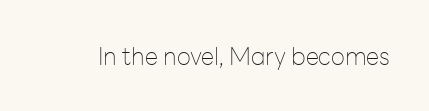
Q: Is the text bold? A: No.
Q: Is the text italic (slanted)? A: No, it is upright.
Q: Is the text underlined? A: No.
Q: Is the spacing between letters normal or unusually wide? A: Normal.
